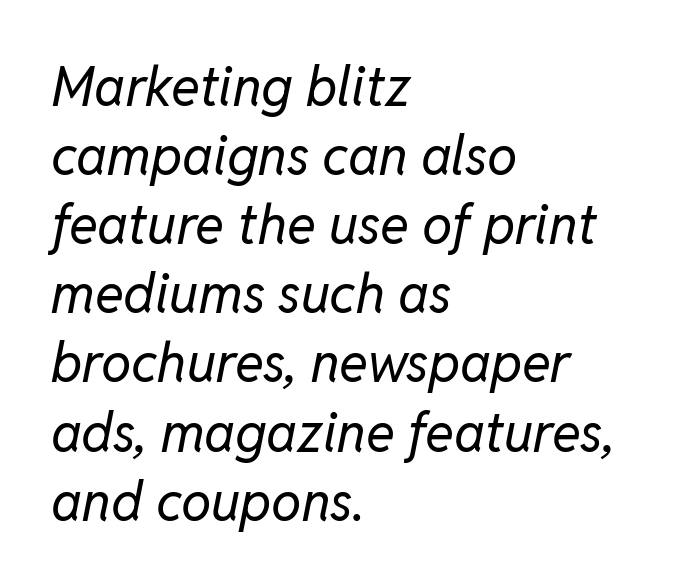
Q: Is the text bold? A: No.
Q: Is the text italic (slanted)? A: Yes, it leans right by about 11 degrees.
Q: Is the text underlined? A: No.
Q: How is the paragraph aligned? A: Left-aligned.
Q: Is the spacing between letters normal or unusually wide? A: Normal.
Q: Is the spacing between lines tight, normal or loose? A: Normal.
Q: Width (condensed, normal, or wide)? A: Normal.
Q: Stroke contrast? A: Low.
Q: x-height? A: Medium.
Q: Monospaced? A: No.
